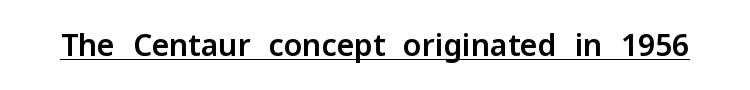
Q: Is the text italic (slanted)? A: No, it is upright.
Q: Is the typeface a serif or a sans-serif typeface? A: Sans-serif.
Q: Is the text underlined? A: Yes.
Q: Is the spacing between letters normal or unusually wide? A: Normal.
Q: Width (condensed, normal, or wide)? A: Normal.
Q: Stroke contrast? A: Low.
Q: x-height? A: Medium.
Q: Monospaced? A: No.
